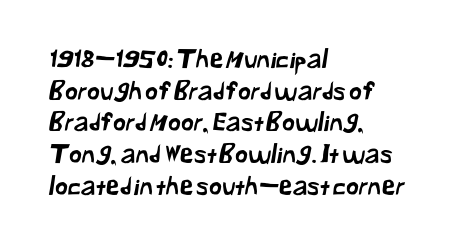
The image shows 25 px text type; set left-aligned, normal line spacing (1.27x), normal letter spacing, not underlined.
